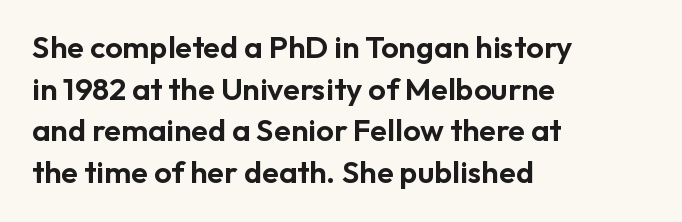
The lines are quadded left. In terms of posture, this sample is upright. No feet cap the strokes, marking this as sans-serif type. Each new line begins a customary step beneath the previous one.
